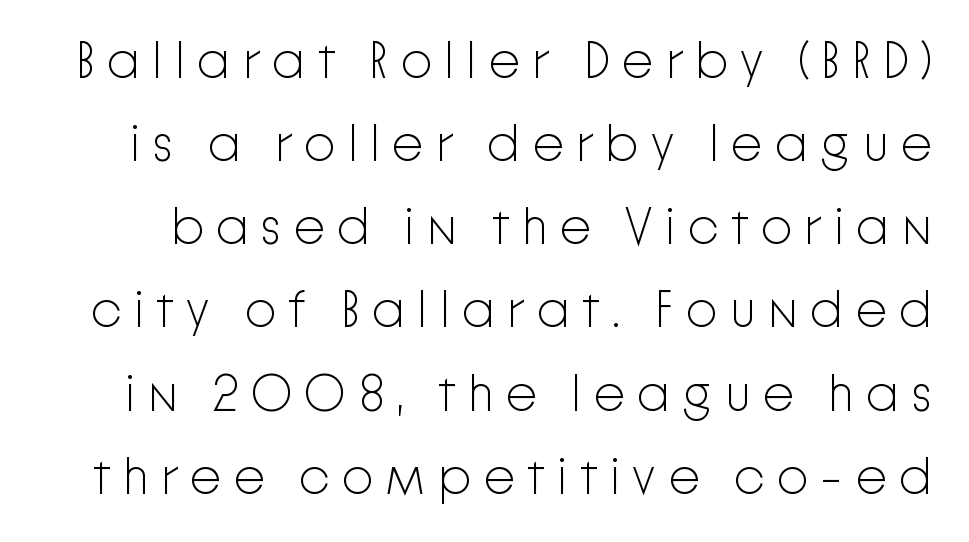
{"serif": "no", "italic": "no", "bold": "no", "weight": "light", "width": "normal", "stroke_contrast": "low", "x_height": "medium", "monospaced": "no", "underline": "no", "line_spacing": "normal", "line_spacing_ratio": 1.63, "letter_spacing": "wide", "letter_spacing_em": 0.22, "glyph_px": 51}
